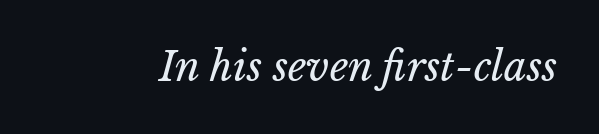
The image shows 40 px regular-weight type; set normal letter spacing, not underlined; low stroke contrast and a medium x-height.
